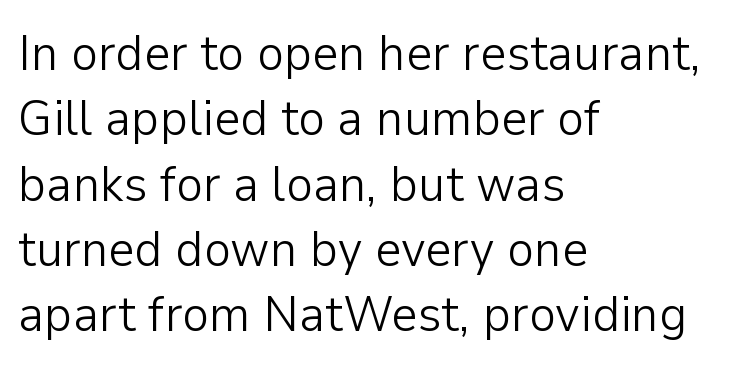
The image shows 51 px light sans-serif type, upright; set left-aligned, normal line spacing (1.28x), normal letter spacing, not underlined; low stroke contrast and a medium x-height.
